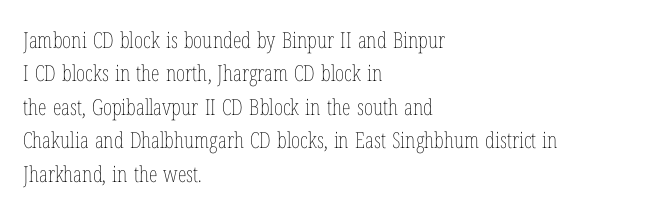
Summary of vertical rhythm: regular, with standard interline spacing. No extra ink here — the face is not bold. Quick note: not italic, upright. Horizontal alignment here is leftward, the default for most running prose.
